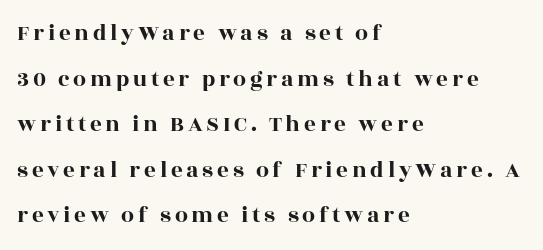
The glyphs are unaccompanied by any horizontal stroke below them. A typesetter would mark this as roman, not italic. The passage shown stacks its lines with a broad gap. This rendering uses left alignment, leaving the right contour irregular.
